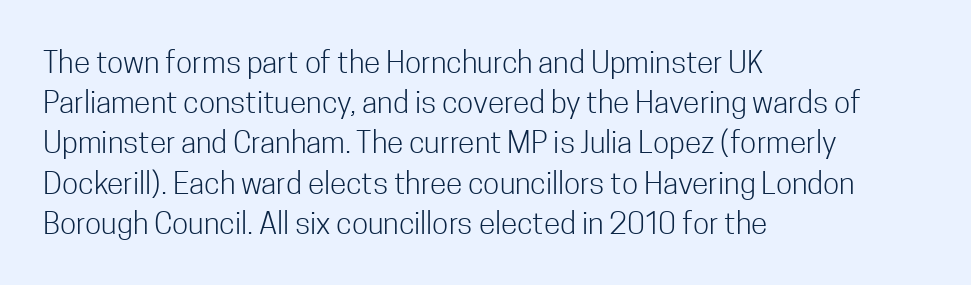
The image shows 30 px light, condensed sans-serif type, upright; set left-aligned, normal line spacing (1.34x), normal letter spacing, not underlined; low stroke contrast and a medium x-height.
